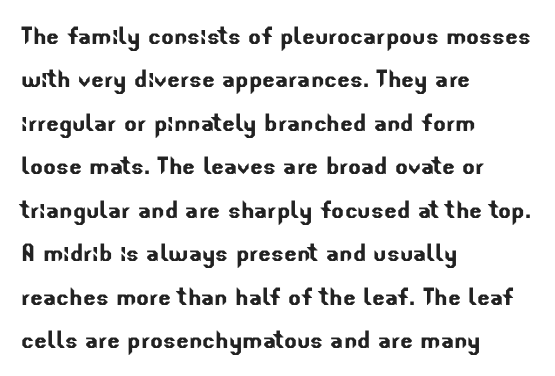
Honestly, the letter spacing is just normal — you wouldn't notice it. The lines in this sample share a left origin and differ only in where they stop. A typesetter would label this face a sans. Line spacing here is normal. Varying glyph widths throughout — classic text-font behaviour. Words float on clear page, feet unadorned.
